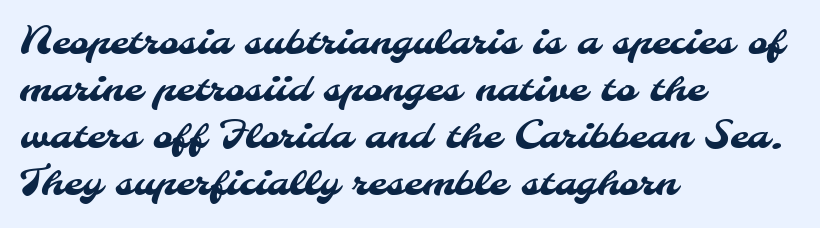
Nope, no serifs anywhere on these letters. Where is the straight margin? On the left. Character widths vary here, with narrow letters taking less room than wide ones. Standard letterfit; no display-style spreading of the glyphs.
